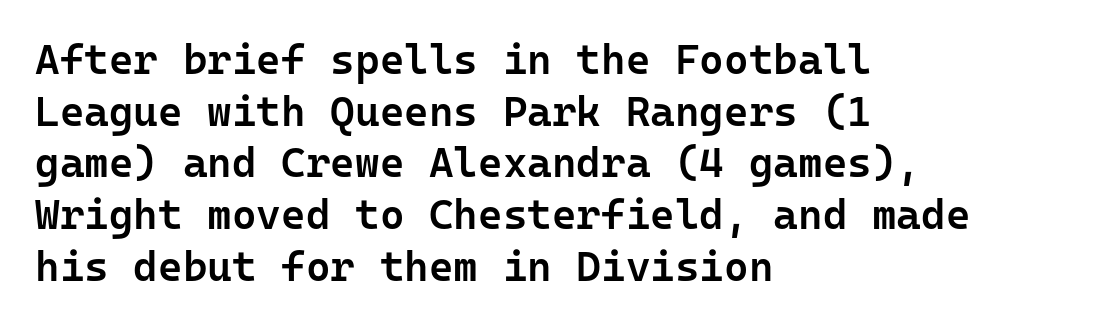
Here the designer chose a console-style face with uniform glyph widths. Notice the strokes are somewhat thickened but not fully heavy: this is a semibold. Rendered with straight, roman letterforms. Check the space under the baseline: it is left empty.
